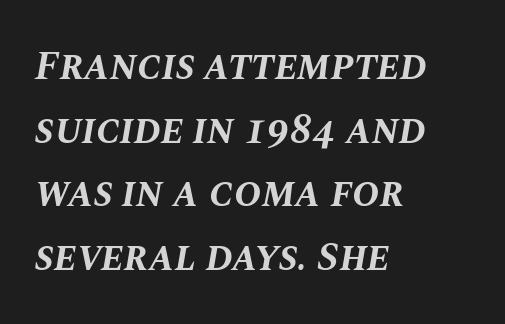
Is the letter spacing exaggerated? No — it looks like the ordinary default. Has an underline been added? It has not. Characters are canted at an angle relative to the baseline's perpendicular. Interline gaps are of average width in this sample. Character widths vary here, with narrow letters taking less room than wide ones.
